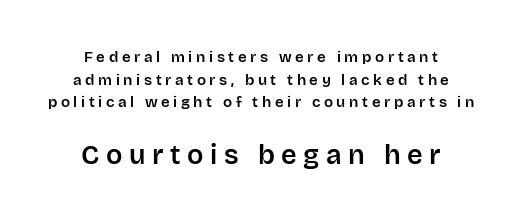
The image shows 27 px text type, upright; set centered, normal line spacing (1.51x), unusually wide letter spacing (+0.24 em), not underlined; the second (bottom) block is 1.8x larger.
